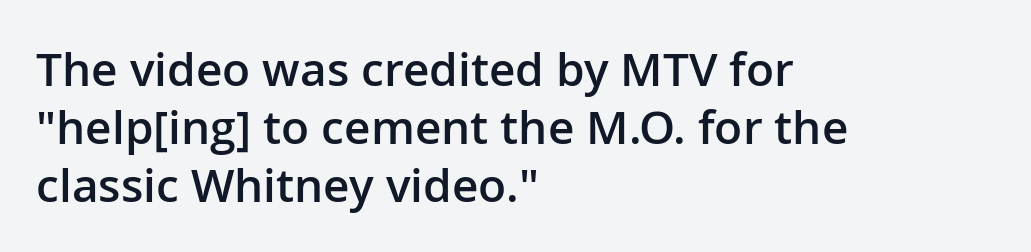
The image shows 46 px semibold sans-serif type, upright; set left-aligned, normal line spacing (1.26x), normal letter spacing, not underlined; low stroke contrast and a medium x-height.
